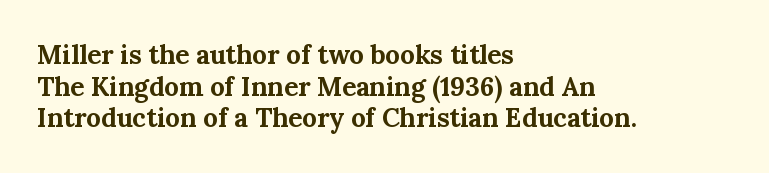
The image shows 26 px bold type, upright; set left-aligned, line spacing 1.22x, normal letter spacing, not underlined.
